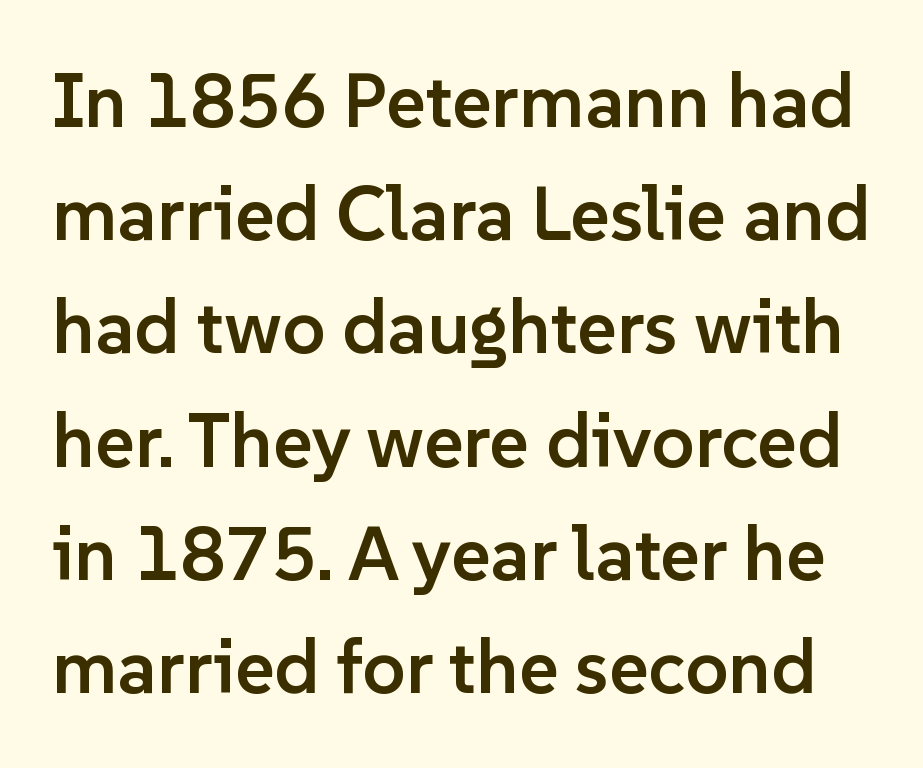
The image shows 76 px semibold sans-serif type, upright; set normal line spacing (1.49x), normal letter spacing, not underlined; low stroke contrast and a medium x-height.
